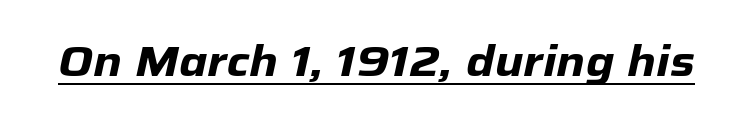
{"italic": "yes", "lean": "right", "slant_degrees": 12, "bold": "yes", "weight": "heavy", "width": "normal", "stroke_contrast": "low", "x_height": "medium", "monospaced": "no", "underline": "yes", "letter_spacing": "normal", "letter_spacing_em": 0.0, "glyph_px": 43}
